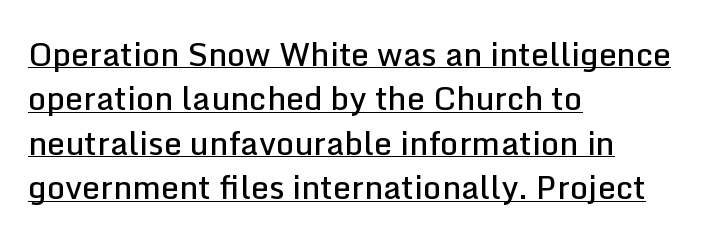
Q: Is the text bold? A: Semi-bold.
Q: Is the text italic (slanted)? A: No, it is upright.
Q: Is the typeface a serif or a sans-serif typeface? A: Sans-serif.
Q: Is the text underlined? A: Yes.
Q: How is the paragraph aligned? A: Left-aligned.
Q: Is the spacing between letters normal or unusually wide? A: Normal.
Q: Is the spacing between lines tight, normal or loose? A: Normal.
Q: Width (condensed, normal, or wide)? A: Normal.
Q: Stroke contrast? A: Low.
Q: x-height? A: Medium.
Q: Monospaced? A: No.
